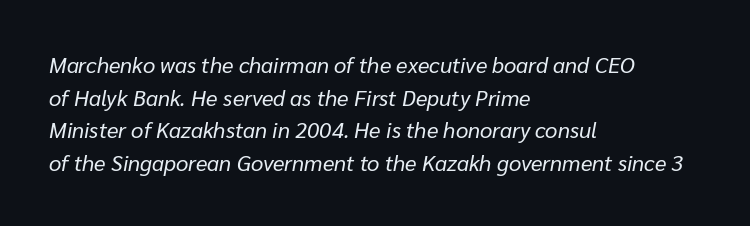
Whoever set this chose a conventional vertical rhythm. Just letters on the line, the space beneath them empty. Nothing unusual about the tracking: characters are spaced as the font intends. Yep, that's italic — everything's leaning. The rag falls on the right side of this text block. Stroke thickness stays within the range of a standard reading face or lighter.
